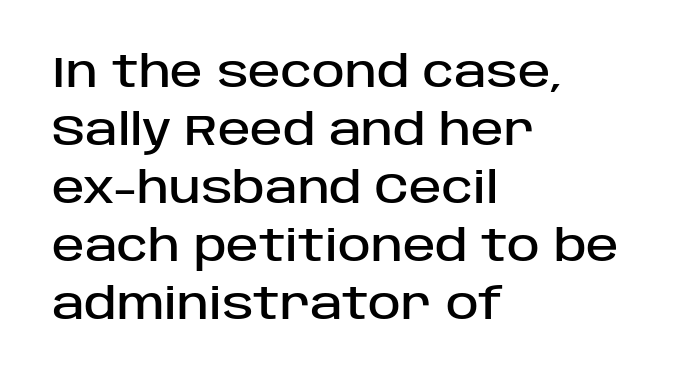
Designer's note — italics off, roman on. These lines are composed in type without serifs. Descenders hang freely into open space. Is this a fixed-width face? No — the glyphs have proportional, varying widths.
